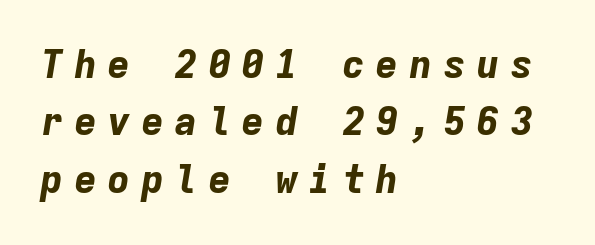
Q: Is the text bold? A: Yes.
Q: Is the text italic (slanted)? A: Yes, it leans right by about 9 degrees.
Q: Is the text underlined? A: No.
Q: How is the paragraph aligned? A: Left-aligned.
Q: Is the spacing between letters normal or unusually wide? A: Unusually wide.
Q: Is the spacing between lines tight, normal or loose? A: Normal.
Q: Width (condensed, normal, or wide)? A: Normal.
Q: Stroke contrast? A: Low.
Q: x-height? A: Medium.
Q: Monospaced? A: Yes.
